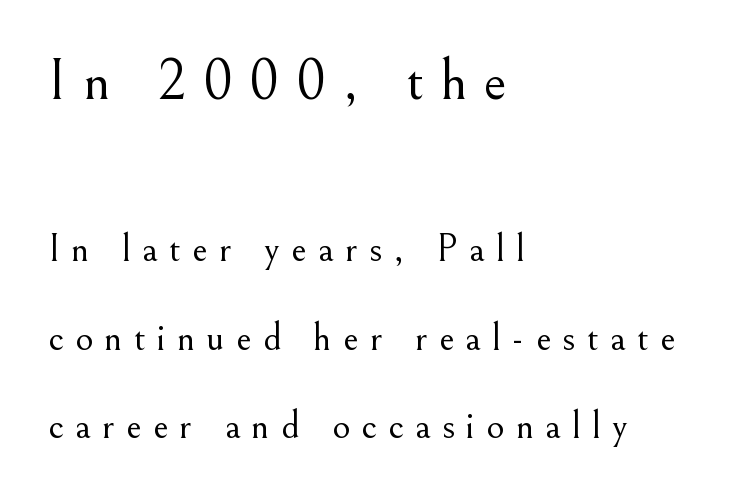
The image shows 58 px light serif type, upright; set left-aligned, loose line spacing (2.28x), unusually wide letter spacing (+0.29 em), not underlined; the first (top) block is 1.49x larger; medium stroke contrast and a small x-height.
